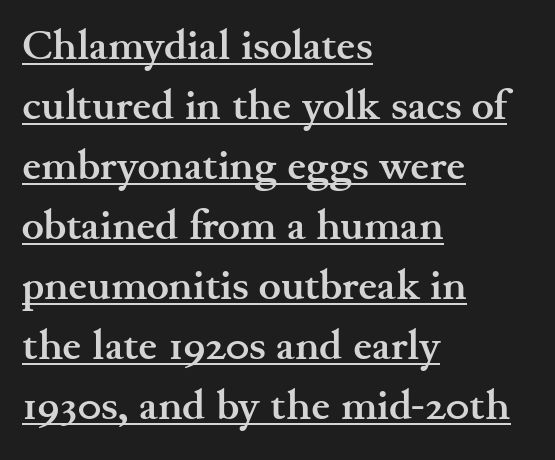
Q: Is the text bold? A: Yes.
Q: Is the text italic (slanted)? A: No, it is upright.
Q: Is the typeface a serif or a sans-serif typeface? A: Serif.
Q: Is the text underlined? A: Yes.
Q: How is the paragraph aligned? A: Left-aligned.
Q: Is the spacing between letters normal or unusually wide? A: Normal.
Q: Is the spacing between lines tight, normal or loose? A: Normal.
Q: Width (condensed, normal, or wide)? A: Wide.
Q: Stroke contrast? A: Medium.
Q: x-height? A: Small.
Q: Monospaced? A: No.
